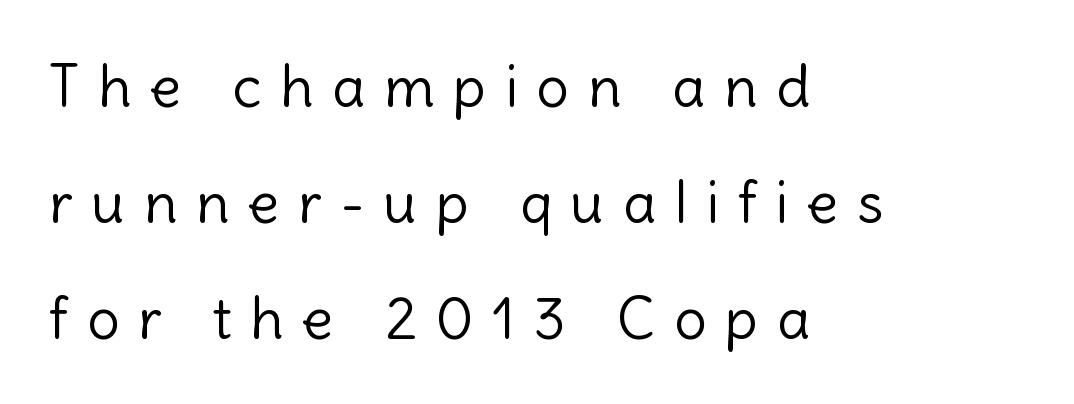
The image shows 58 px light sans-serif type, upright; set left-aligned, loose line spacing (2.0x), unusually wide letter spacing (+0.32 em), not underlined; a medium x-height.
